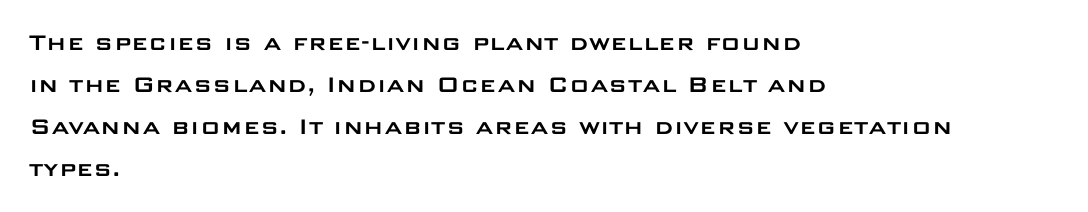
Q: Is the text italic (slanted)? A: No, it is upright.
Q: Is the text underlined? A: No.
Q: How is the paragraph aligned? A: Left-aligned.
Q: Is the spacing between letters normal or unusually wide? A: Normal.
Q: Is the spacing between lines tight, normal or loose? A: Normal.
